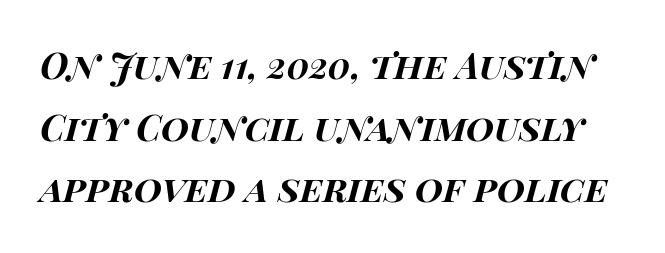
{"italic": "yes", "lean": "right", "slant_degrees": 14, "bold": "yes", "weight": "bold", "width": "wide", "stroke_contrast": "high", "x_height": "large", "monospaced": "no", "underline": "no", "line_spacing_ratio": 1.71, "letter_spacing": "normal", "letter_spacing_em": 0.0, "glyph_px": 36}
